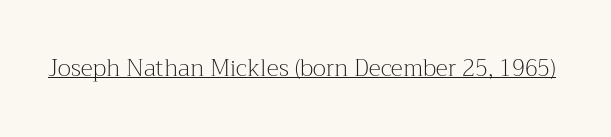
Students, observe the line beneath the letters — that is underlining. You can tell it's not italic because the verticals are truly vertical. Stems here are at most as thick as an everyday book face. Between one letter and the next there's only the usual sliver of space.
